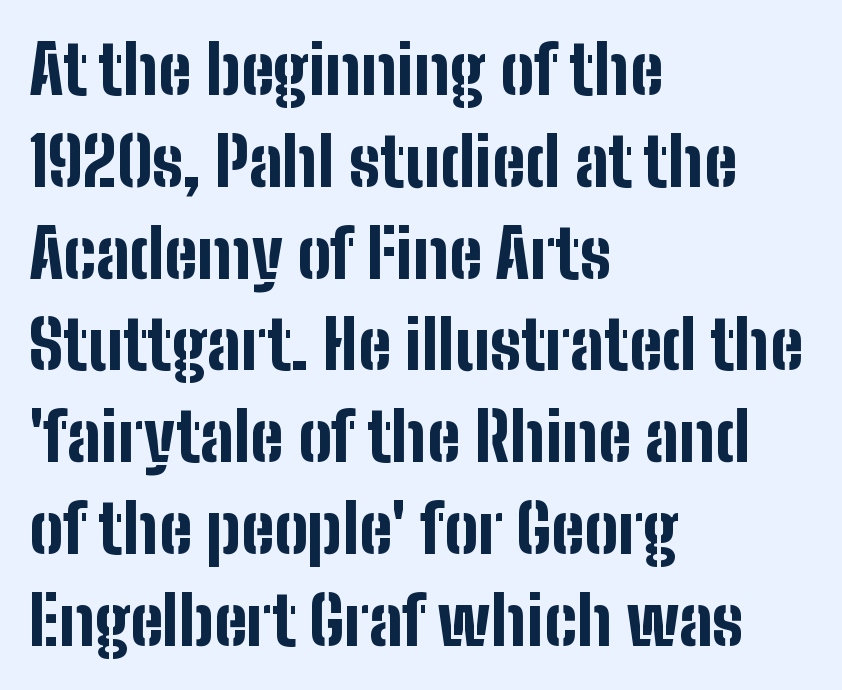
Q: Is the text bold? A: Yes.
Q: Is the text italic (slanted)? A: No, it is upright.
Q: Is the typeface a serif or a sans-serif typeface? A: Sans-serif.
Q: Is the text underlined? A: No.
Q: How is the paragraph aligned? A: Left-aligned.
Q: Is the spacing between letters normal or unusually wide? A: Normal.
Q: Is the spacing between lines tight, normal or loose? A: Normal.
Q: Width (condensed, normal, or wide)? A: Condensed.
Q: Stroke contrast? A: Low.
Q: x-height? A: Medium.
Q: Monospaced? A: No.
